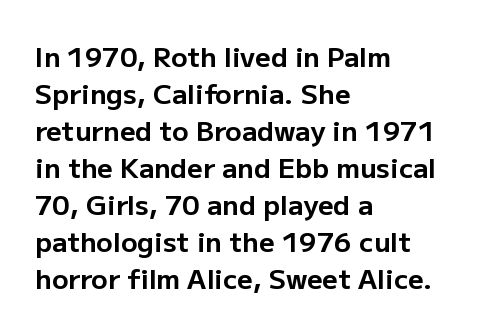
Every character sits straight up, as roman type does. Words appear dense and cohesive because spacing is normal. On the weight axis this lands at bold, roughly 700. In terms of leading, this rendering sits right in the middle.
